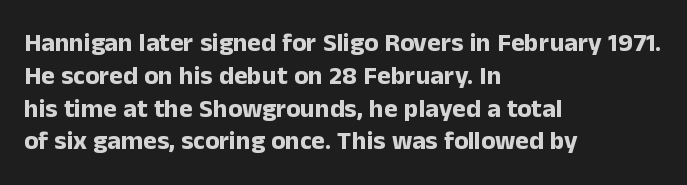
Q: Is the text bold? A: Yes.
Q: Is the text italic (slanted)? A: No, it is upright.
Q: Is the text underlined? A: No.
Q: How is the paragraph aligned? A: Left-aligned.
Q: Is the spacing between letters normal or unusually wide? A: Normal.
Q: Is the spacing between lines tight, normal or loose? A: Normal.
